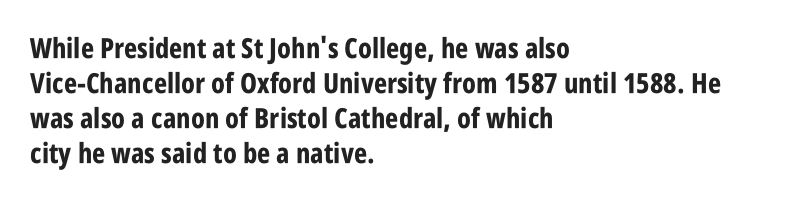
{"serif": "no", "italic": "no", "bold": "yes", "weight": "bold", "width": "condensed", "stroke_contrast": "low", "x_height": "large", "monospaced": "no", "underline": "no", "align": "left", "line_spacing": "normal", "line_spacing_ratio": 1.25, "letter_spacing": "normal", "letter_spacing_em": 0.0, "glyph_px": 28}
